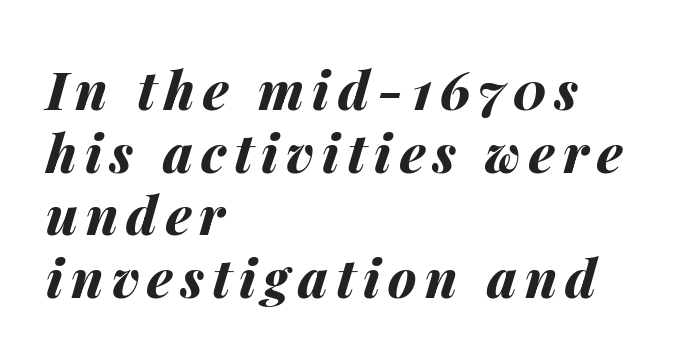
Q: Is the text bold? A: Yes.
Q: Is the text italic (slanted)? A: Yes, it leans right by about 14 degrees.
Q: Is the text underlined? A: No.
Q: How is the paragraph aligned? A: Left-aligned.
Q: Width (condensed, normal, or wide)? A: Normal.
Q: Stroke contrast? A: Medium.
Q: x-height? A: Medium.
Q: Monospaced? A: No.
